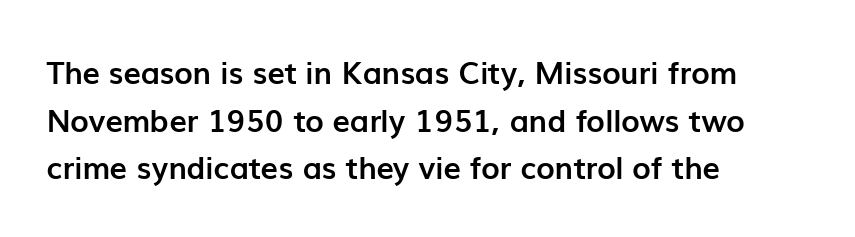
The image shows 31 px semibold sans-serif type, upright; set left-aligned, normal line spacing (1.54x), normal letter spacing, not underlined; low stroke contrast and a medium x-height.
